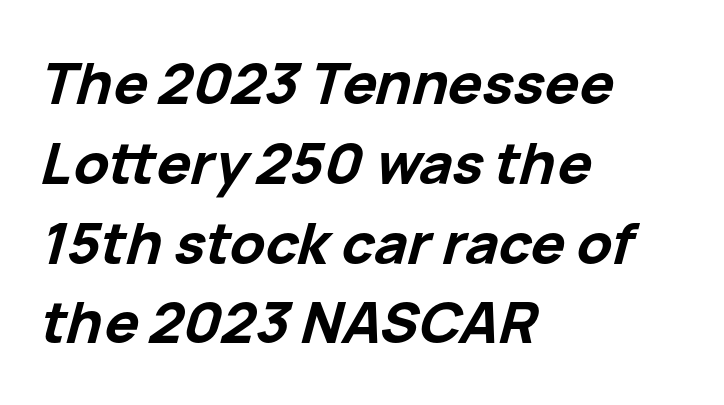
{"italic": "yes", "lean": "right", "slant_degrees": 15, "bold": "yes", "weight": "bold", "width": "normal", "stroke_contrast": "low", "x_height": "medium", "monospaced": "no", "underline": "no", "align": "left", "line_spacing": "normal", "line_spacing_ratio": 1.4, "letter_spacing": "normal", "letter_spacing_em": 0.0, "glyph_px": 57}
